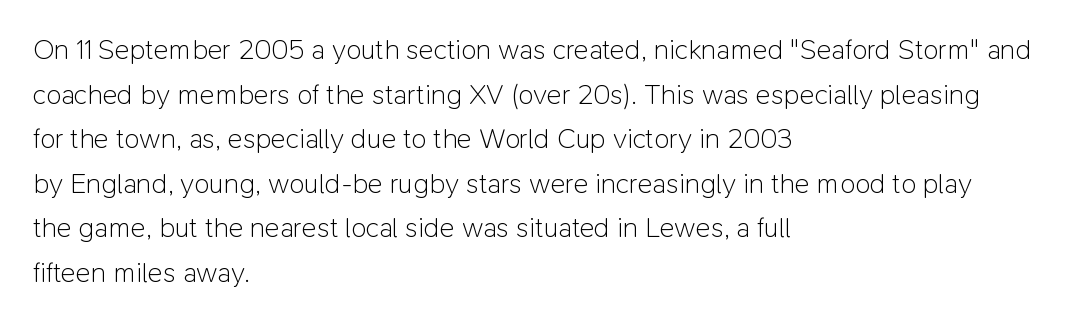
Q: Is the text bold? A: No.
Q: Is the text italic (slanted)? A: No, it is upright.
Q: Is the typeface a serif or a sans-serif typeface? A: Sans-serif.
Q: Is the text underlined? A: No.
Q: How is the paragraph aligned? A: Left-aligned.
Q: Is the spacing between letters normal or unusually wide? A: Normal.
Q: Is the spacing between lines tight, normal or loose? A: Normal.
Q: Width (condensed, normal, or wide)? A: Normal.
Q: Stroke contrast? A: Low.
Q: x-height? A: Medium.
Q: Monospaced? A: No.
